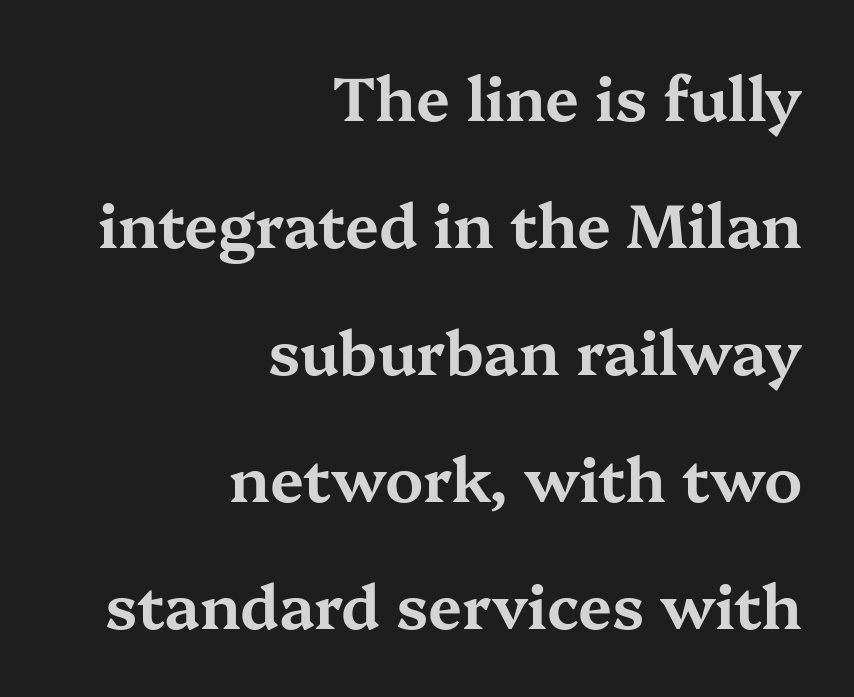
Each word holds together tightly as a unit, with standard inter-letter gaps. Old-style or modern, the face here clearly has serifs. Looks like regular typesetting: each glyph gets only the width it needs. The space beneath each line is pristine and unruled.
